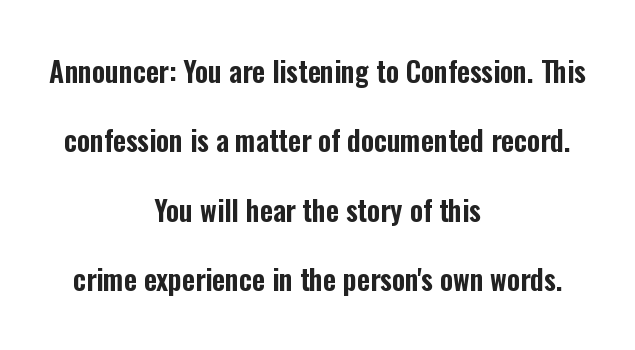
Q: Is the text italic (slanted)? A: No, it is upright.
Q: Is the typeface a serif or a sans-serif typeface? A: Sans-serif.
Q: Is the text underlined? A: No.
Q: How is the paragraph aligned? A: Centered.
Q: Is the spacing between letters normal or unusually wide? A: Normal.
Q: Is the spacing between lines tight, normal or loose? A: Loose.
Q: Width (condensed, normal, or wide)? A: Condensed.
Q: Stroke contrast? A: Low.
Q: x-height? A: Medium.
Q: Monospaced? A: No.
